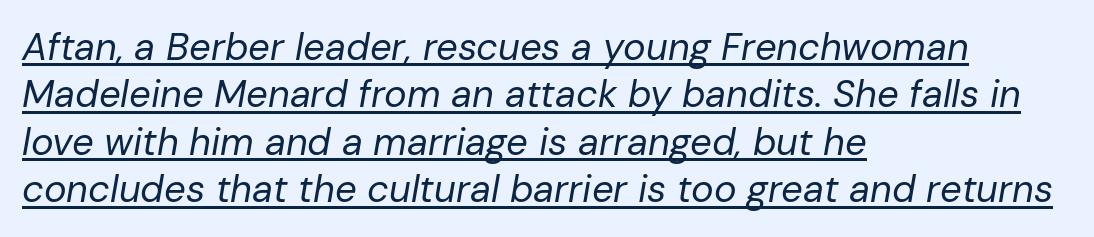
The image shows 38 px regular-weight type, italic (leaning right); set left-aligned, normal line spacing (1.25x), normal letter spacing, underlined; low stroke contrast and a medium x-height.
